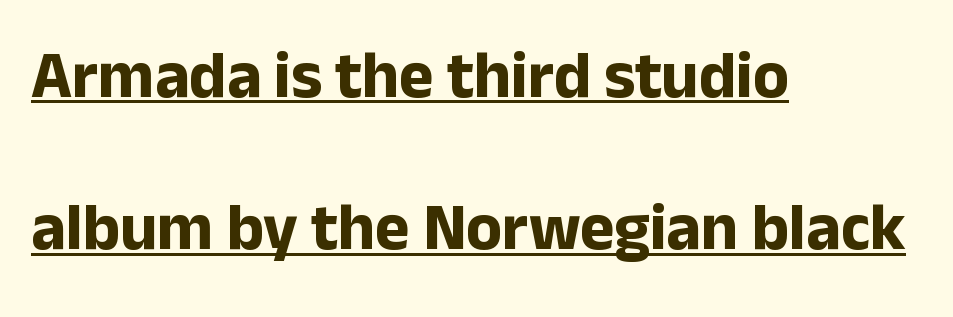
The image shows 66 px bold sans-serif type, upright; set left-aligned, loose line spacing (2.31x), normal letter spacing, underlined; low stroke contrast and a medium x-height.
